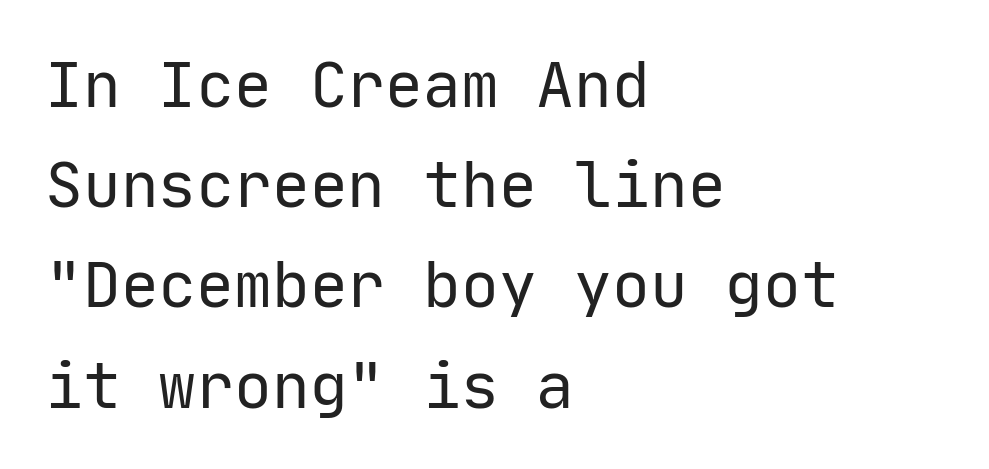
{"serif": "no", "italic": "no", "bold": "no", "weight": "regular", "width": "normal", "stroke_contrast": "low", "x_height": "medium", "monospaced": "yes", "underline": "no", "align": "left", "line_spacing": "normal", "line_spacing_ratio": 1.59, "letter_spacing": "normal", "letter_spacing_em": 0.0, "glyph_px": 63}
